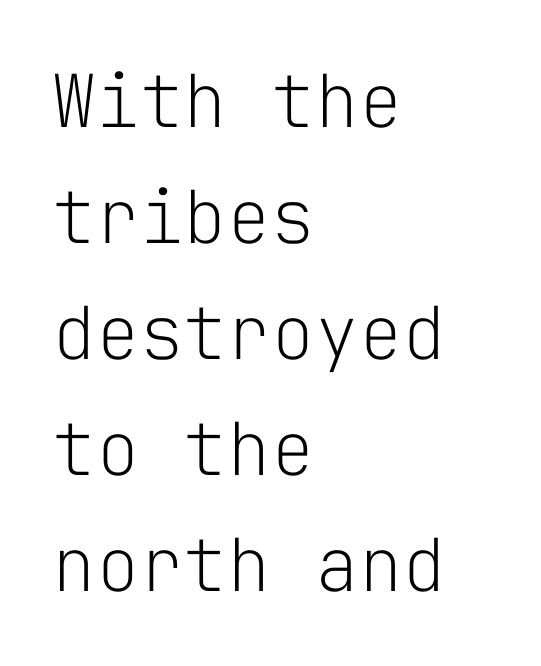
{"serif": "no", "italic": "no", "bold": "no", "weight": "light", "width": "normal", "stroke_contrast": "low", "x_height": "medium", "monospaced": "yes", "underline": "no", "align": "left", "line_spacing": "normal", "line_spacing_ratio": 1.59, "letter_spacing": "normal", "letter_spacing_em": 0.0, "glyph_px": 73}
